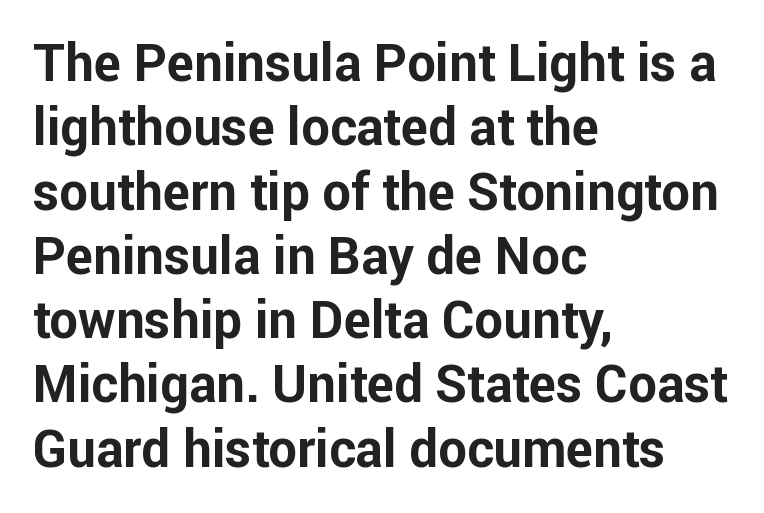
{"serif": "no", "italic": "no", "bold": "yes", "weight": "bold", "width": "normal", "stroke_contrast": "low", "x_height": "medium", "monospaced": "no", "underline": "no", "align": "left", "line_spacing": "normal", "line_spacing_ratio": 1.26, "letter_spacing": "normal", "letter_spacing_em": 0.0, "glyph_px": 51}
